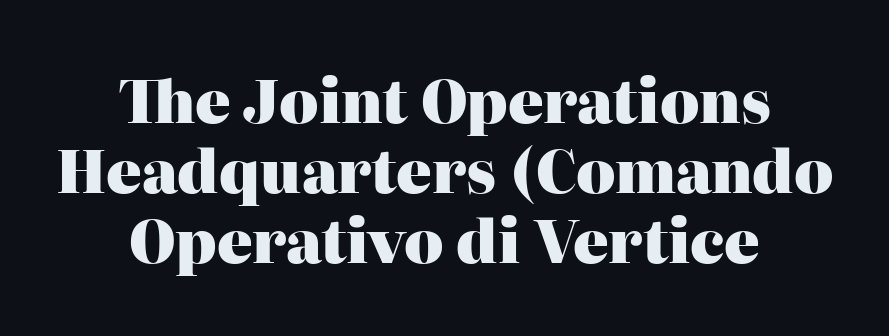
The image shows 59 px heavy serif type, upright; set centered, line spacing 1.19x, normal letter spacing, not underlined; high stroke contrast and a medium x-height.
